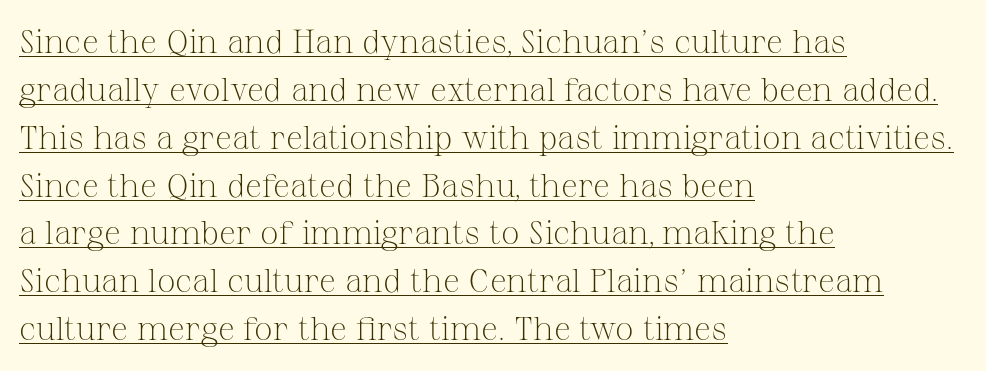
Q: Is the text bold? A: No.
Q: Is the text italic (slanted)? A: No, it is upright.
Q: Is the typeface a serif or a sans-serif typeface? A: Serif.
Q: Is the text underlined? A: Yes.
Q: How is the paragraph aligned? A: Left-aligned.
Q: Is the spacing between letters normal or unusually wide? A: Normal.
Q: Is the spacing between lines tight, normal or loose? A: Normal.
Q: Width (condensed, normal, or wide)? A: Normal.
Q: Stroke contrast? A: Medium.
Q: x-height? A: Medium.
Q: Monospaced? A: No.
